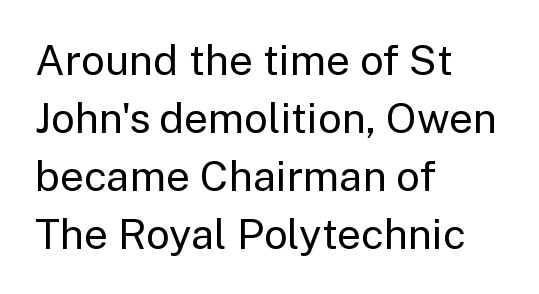
The image shows 42 px regular-weight sans-serif type, upright; set left-aligned, normal line spacing (1.38x), normal letter spacing, not underlined; low stroke contrast and a medium x-height.
